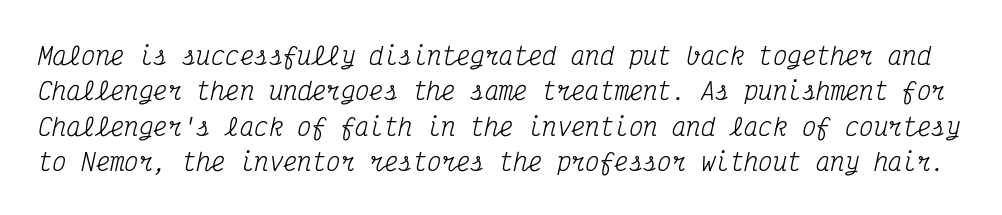
Q: Is the text bold? A: No.
Q: Is the text italic (slanted)? A: Yes, it leans right by about 12 degrees.
Q: Is the text underlined? A: No.
Q: Is the spacing between letters normal or unusually wide? A: Normal.
Q: Is the spacing between lines tight, normal or loose? A: Normal.
